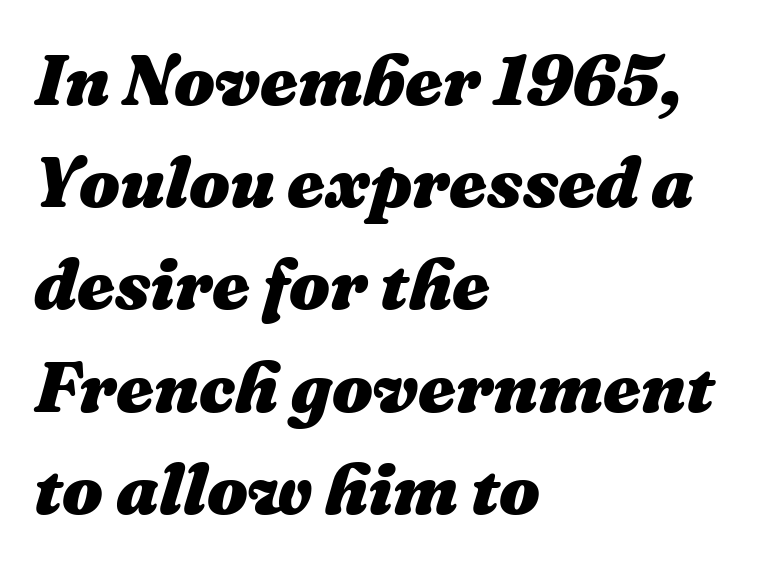
The specimen reads as italic at a glance. Nobody touched the tracking dial on this one. These lines sit exactly where default settings would place them. The letters are bold, with thick, heavy strokes.
